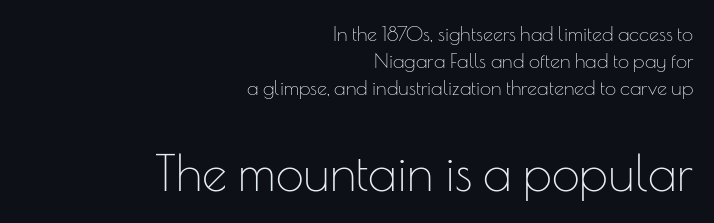
The image shows 50 px thin sans-serif type, upright; set right-aligned, normal line spacing (1.35x), normal letter spacing, not underlined; the second (bottom) block is 2.5x larger; low stroke contrast and a small x-height.
